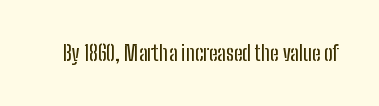
The image shows 21 px text type, upright; set normal letter spacing, not underlined.
